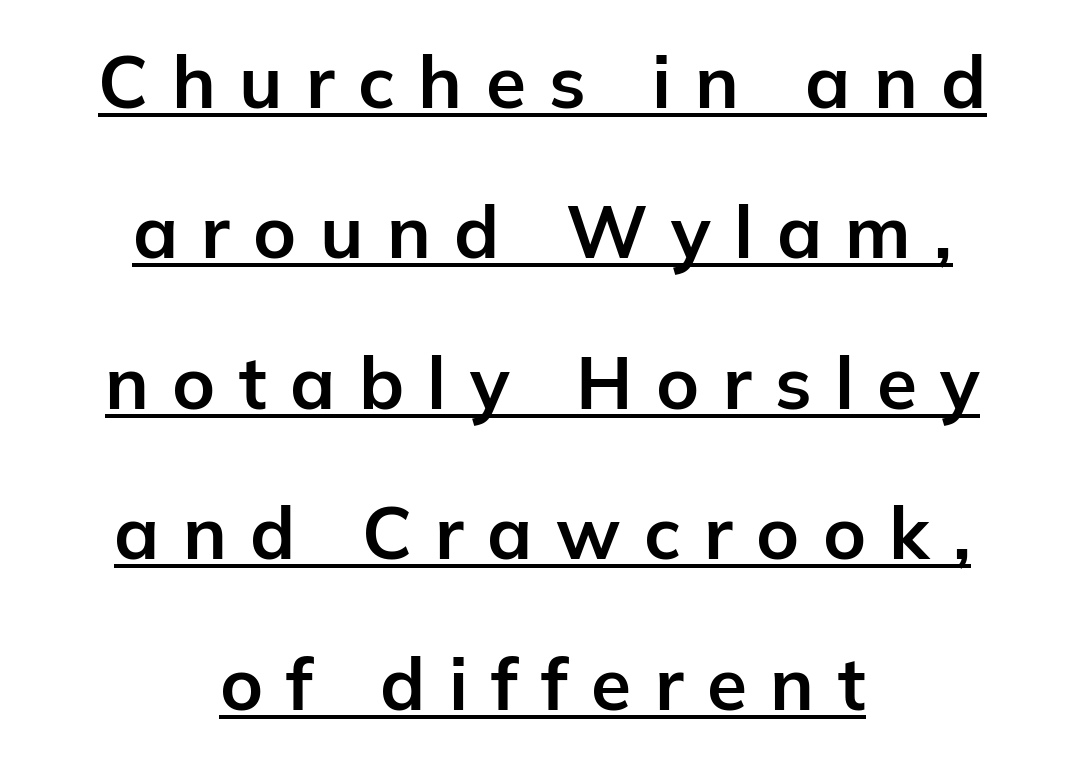
One glance says open: line gaps are wider than usual. This is the regular roman posture of the typeface. A typesetter would label this face a sans. The passage shown is underscored from start to finish. The rag falls on both sides of this text block equally.
